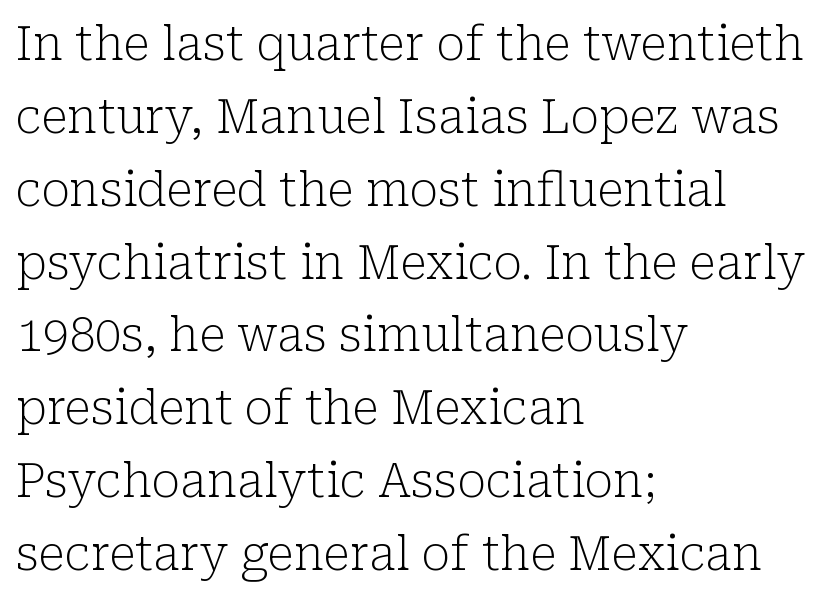
The image shows 47 px light serif type, upright; set left-aligned, normal line spacing (1.55x), normal letter spacing, not underlined; low stroke contrast and a medium x-height.
